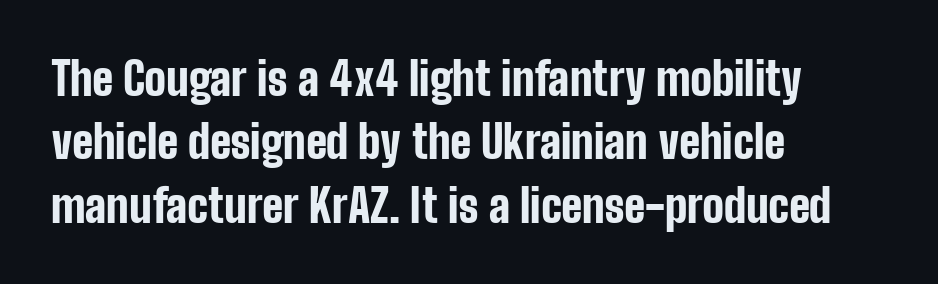
The image shows 45 px bold, condensed sans-serif type, upright; set left-aligned, normal line spacing (1.41x), normal letter spacing, not underlined; low stroke contrast and a medium x-height.
